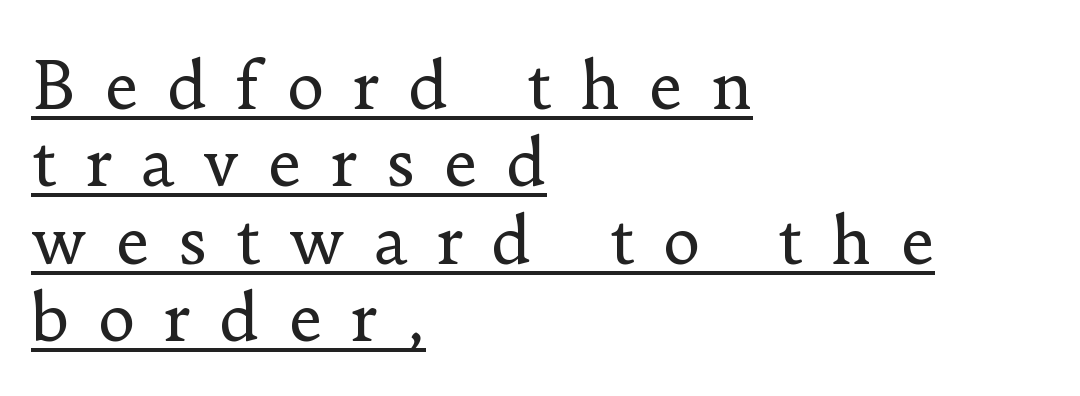
{"serif": "yes", "italic": "no", "bold": "no", "weight": "regular", "width": "normal", "stroke_contrast": "low", "x_height": "small", "monospaced": "no", "underline": "yes", "align": "left", "line_spacing_ratio": 1.19, "letter_spacing": "wide", "letter_spacing_em": 0.43, "glyph_px": 65}
